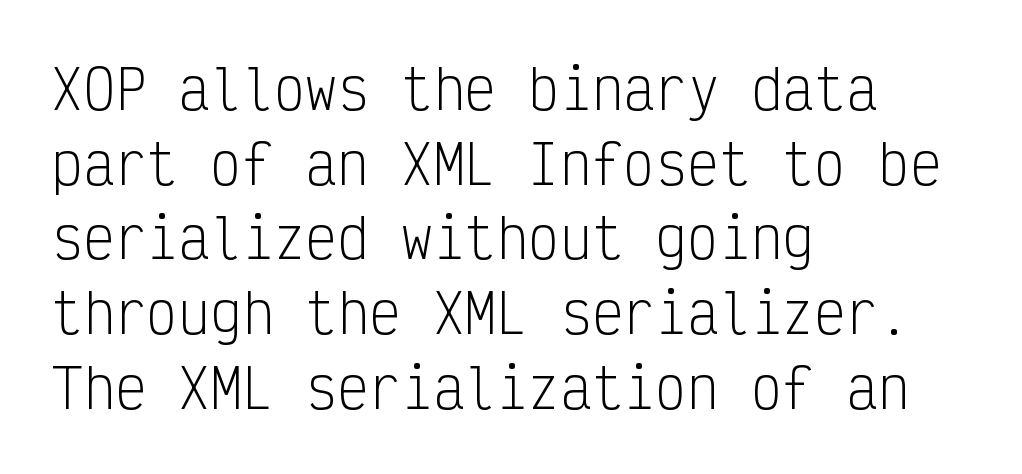
{"serif": "no", "italic": "no", "bold": "no", "weight": "light", "width": "condensed", "stroke_contrast": "low", "x_height": "medium", "monospaced": "yes", "underline": "no", "align": "left", "line_spacing": "normal", "line_spacing_ratio": 1.41, "letter_spacing": "normal", "letter_spacing_em": 0.0, "glyph_px": 53}
